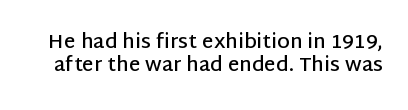
{"italic": "no", "bold": "semi", "underline": "no", "line_spacing": "tight", "line_spacing_ratio": 1.14, "letter_spacing": "normal", "letter_spacing_em": 0.0, "glyph_px": 20}
